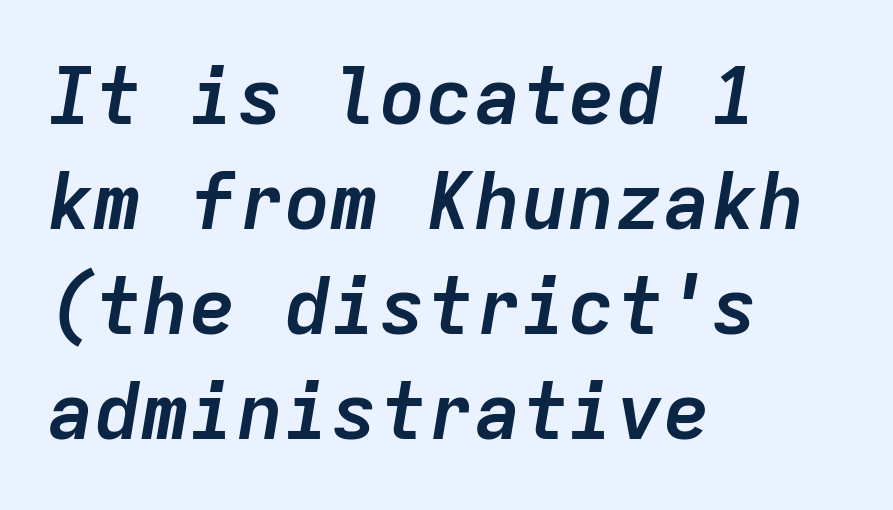
{"italic": "yes", "lean": "right", "slant_degrees": 9, "bold": "yes", "weight": "semibold", "width": "normal", "stroke_contrast": "low", "x_height": "medium", "monospaced": "yes", "underline": "no", "align": "left", "line_spacing": "normal", "line_spacing_ratio": 1.33, "letter_spacing": "normal", "letter_spacing_em": 0.0, "glyph_px": 79}
